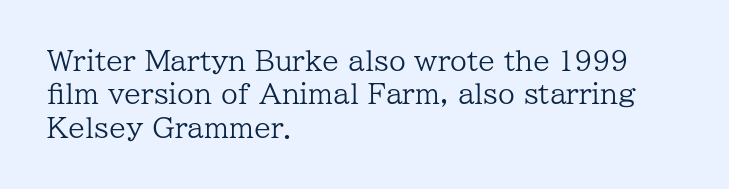
The image shows 27 px text type, upright; set left-aligned, line spacing 1.24x, normal letter spacing, not underlined.
